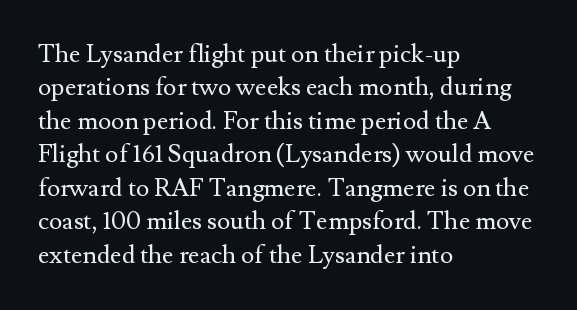
{"italic": "no", "bold": "no", "underline": "no", "align": "left", "line_spacing": "normal", "line_spacing_ratio": 1.34, "letter_spacing": "normal", "letter_spacing_em": 0.0, "glyph_px": 25}
